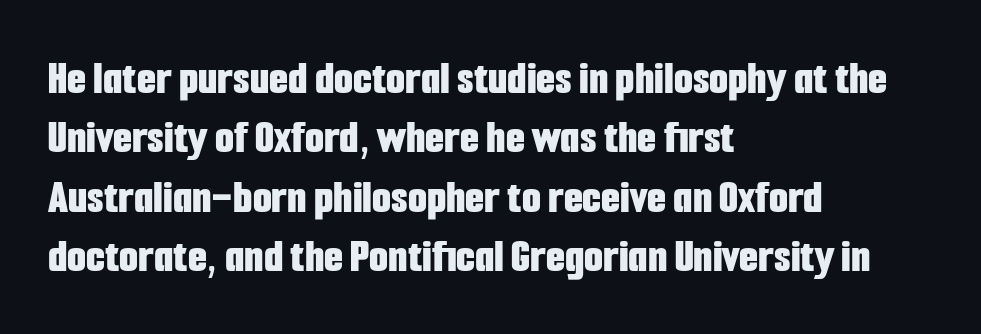
No word sits above an underline. Nothing unusual about the tracking: characters are spaced as the font intends. You can tell from the bare stems that sans-serif type was used. Character widths vary here, with narrow letters taking less room than wide ones. These lines stack with their left ends in a neat column. It's the straight-up-and-down kind of type.
